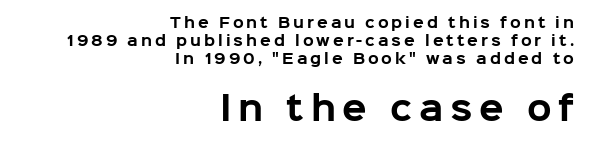
The image shows 32 px bold sans-serif type, upright; set right-aligned, normal line spacing (1.27x), unusually wide letter spacing (+0.21 em), not underlined; the second (bottom) block is 2.29x larger; low stroke contrast and a medium x-height.
